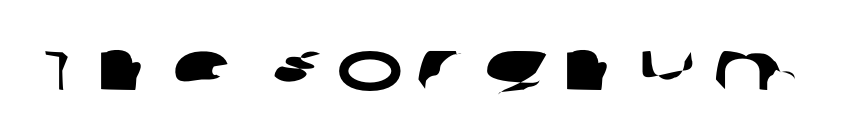
Q: Is the typeface a serif or a sans-serif typeface? A: Sans-serif.
Q: Is the text underlined? A: No.
Q: Width (condensed, normal, or wide)? A: Wide.
Q: Stroke contrast? A: Low.
Q: x-height? A: Large.
Q: Monospaced? A: No.
